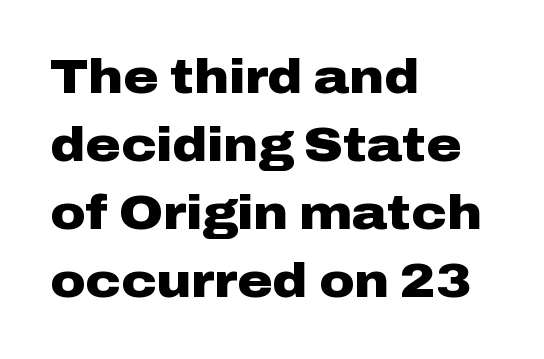
{"serif": "no", "italic": "no", "bold": "yes", "weight": "heavy", "width": "wide", "stroke_contrast": "low", "x_height": "medium", "monospaced": "no", "underline": "no", "align": "left", "line_spacing": "normal", "line_spacing_ratio": 1.42, "letter_spacing": "normal", "letter_spacing_em": 0.0, "glyph_px": 48}
